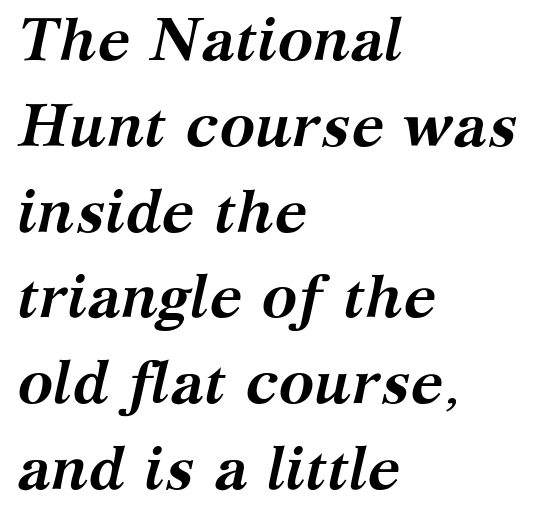
Quick note: interline space is typical. What weight is shown? A full bold with thick strokes. I'd call this a serif setting — the letters wear small feet. A typesetter would call this proportional, since set widths differ per character. Descenders are the only things crossing below the line. Yep, that's italic — everything's leaning.
